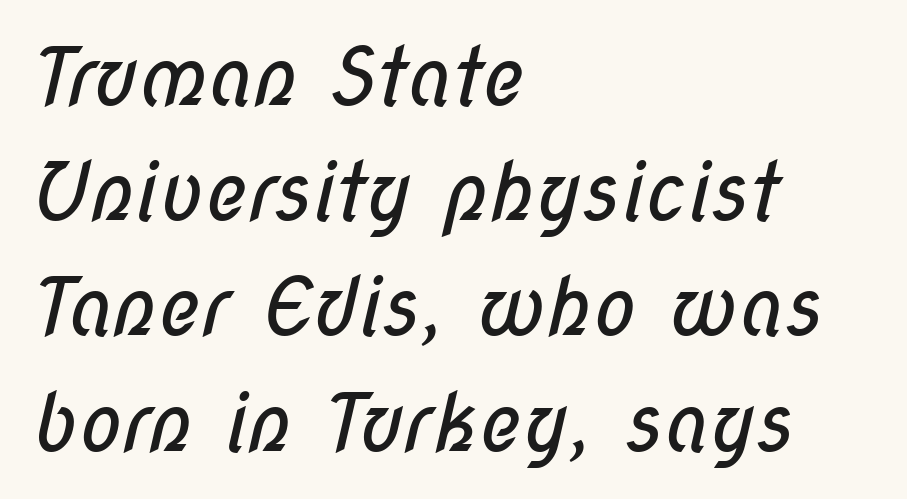
Any mark beneath the type? The region is blank. Do the characters align in a grid? No, the font is proportional. Which margin do the lines hug? The left one — the right edge is uneven. The type family on display is of the sans-serif kind.
